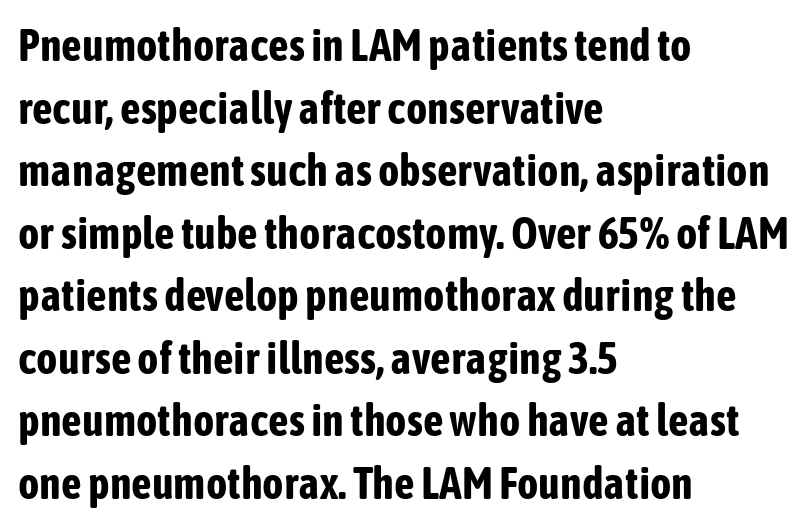
{"serif": "no", "italic": "no", "bold": "yes", "weight": "bold", "width": "condensed", "stroke_contrast": "low", "x_height": "medium", "monospaced": "no", "underline": "no", "align": "left", "line_spacing": "normal", "line_spacing_ratio": 1.39, "letter_spacing": "normal", "letter_spacing_em": 0.0, "glyph_px": 45}
